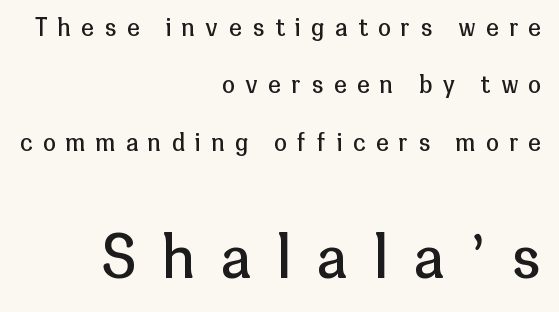
The image shows 57 px regular-weight sans-serif type, upright; set right-aligned, loose line spacing (2.49x), unusually wide letter spacing (+0.47 em), not underlined; the second (bottom) block is 2.48x larger; low stroke contrast and a medium x-height.
